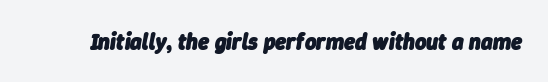
Q: Is the text bold? A: Yes.
Q: Is the text italic (slanted)? A: Yes, it leans right by about 9 degrees.
Q: Is the text underlined? A: No.
Q: Is the spacing between letters normal or unusually wide? A: Normal.
